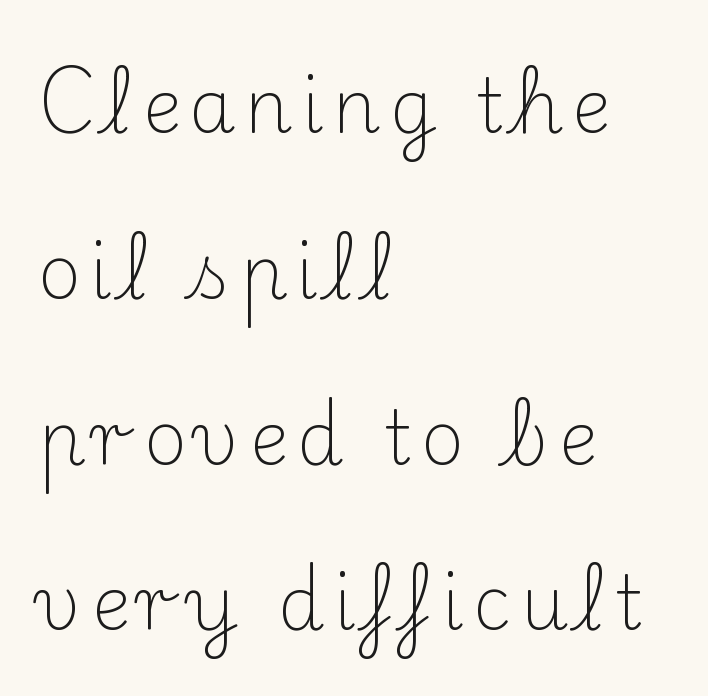
{"serif": "yes", "italic": "no", "bold": "no", "weight": "light", "width": "normal", "stroke_contrast": "medium", "x_height": "small", "monospaced": "no", "underline": "no", "align": "left", "line_spacing": "loose", "line_spacing_ratio": 2.24, "glyph_px": 74}
